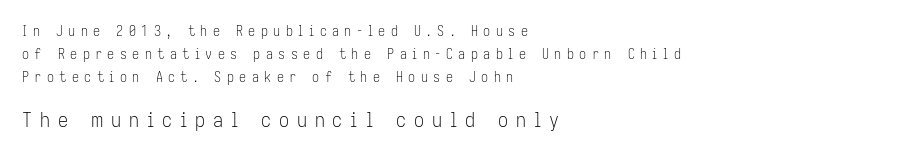
The image shows 20 px text type, upright; set left-aligned, normal line spacing (1.64x), unusually wide letter spacing (+0.39 em), not underlined; the second (bottom) block is 1.43x larger.
